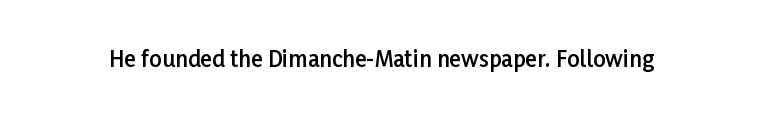
Q: Is the text bold? A: Semi-bold.
Q: Is the text italic (slanted)? A: No, it is upright.
Q: Is the text underlined? A: No.
Q: Is the spacing between letters normal or unusually wide? A: Normal.
